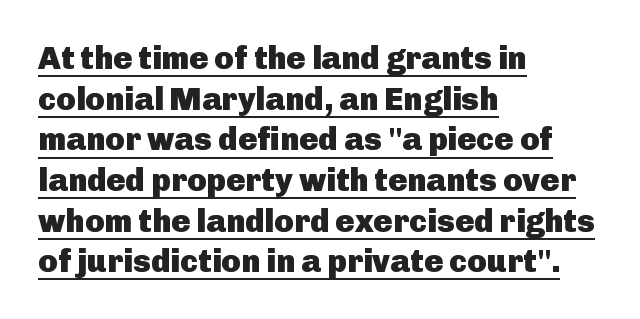
Q: Is the text bold? A: Yes.
Q: Is the text italic (slanted)? A: No, it is upright.
Q: Is the typeface a serif or a sans-serif typeface? A: Sans-serif.
Q: Is the text underlined? A: Yes.
Q: How is the paragraph aligned? A: Left-aligned.
Q: Is the spacing between letters normal or unusually wide? A: Normal.
Q: Is the spacing between lines tight, normal or loose? A: Normal.
Q: Width (condensed, normal, or wide)? A: Normal.
Q: Stroke contrast? A: Low.
Q: x-height? A: Medium.
Q: Monospaced? A: No.
